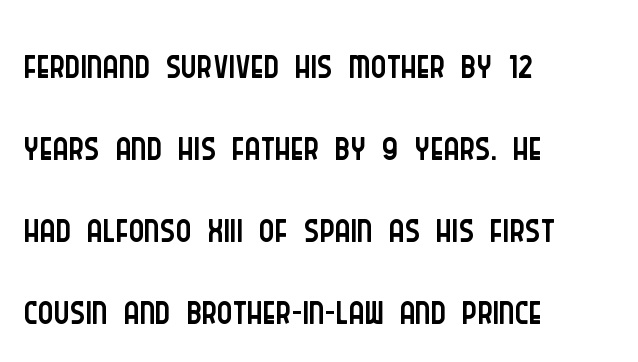
The image shows 59 px light, condensed sans-serif type, upright; set left-aligned, normal line spacing (1.39x), normal letter spacing, not underlined; low stroke contrast and a large x-height.
